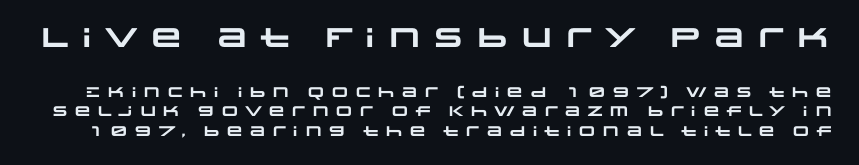
The image shows 27 px bold type; set normal line spacing (1.41x), not underlined; the first (top) block is 1.93x larger.
